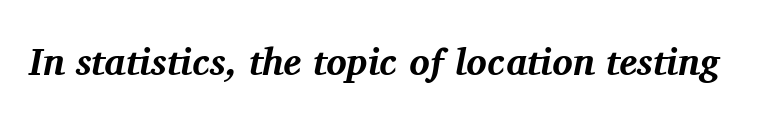
The image shows 38 px bold serif type, italic (leaning right); set normal letter spacing, not underlined; medium stroke contrast and a medium x-height.
